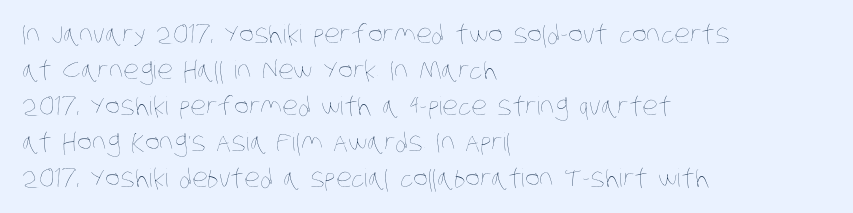
{"bold": "no", "underline": "no", "align": "left", "line_spacing": "normal", "line_spacing_ratio": 1.44, "letter_spacing": "normal", "letter_spacing_em": 0.0, "glyph_px": 25}
